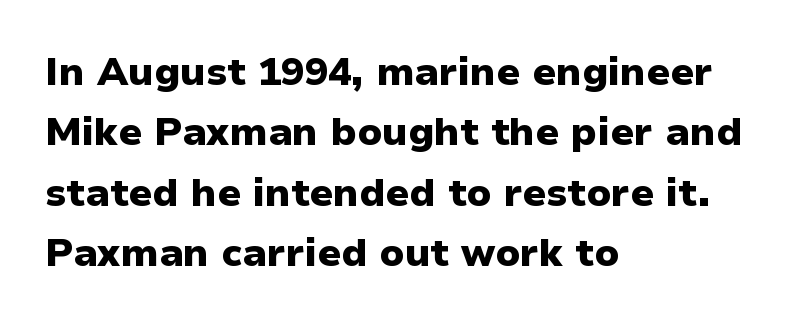
Check under the words: just untouched page. Which margin do the lines hug? The left one — the right edge is uneven. Posture: vertical. A typesetter would call this proportional, since set widths differ per character.
